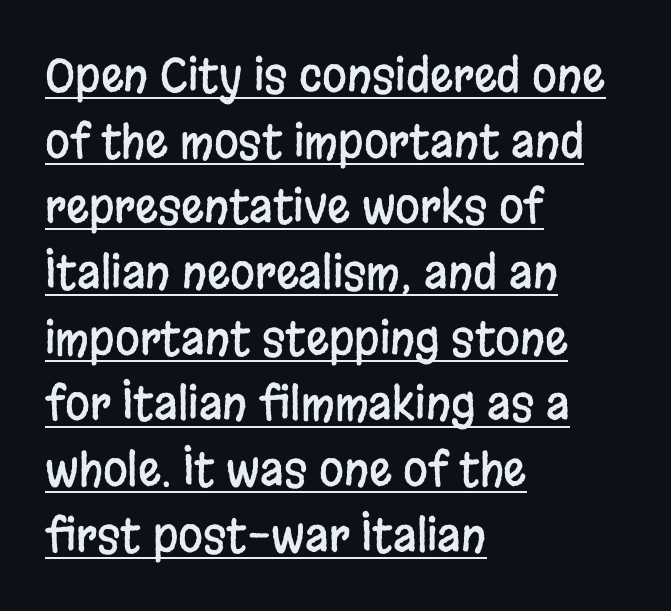
Q: Is the text italic (slanted)? A: No, it is upright.
Q: Is the typeface a serif or a sans-serif typeface? A: Sans-serif.
Q: Is the text underlined? A: Yes.
Q: How is the paragraph aligned? A: Left-aligned.
Q: Is the spacing between letters normal or unusually wide? A: Normal.
Q: Is the spacing between lines tight, normal or loose? A: Normal.
Q: Width (condensed, normal, or wide)? A: Condensed.
Q: Stroke contrast? A: Low.
Q: x-height? A: Large.
Q: Monospaced? A: No.
